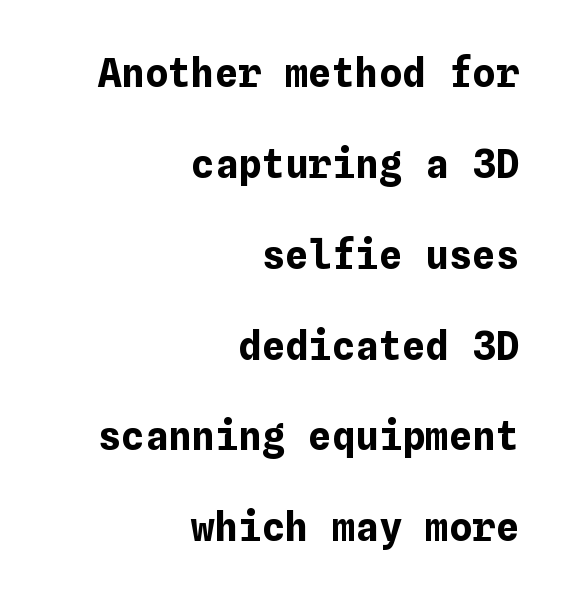
Q: Is the text bold? A: Yes.
Q: Is the text italic (slanted)? A: No, it is upright.
Q: Is the text underlined? A: No.
Q: How is the paragraph aligned? A: Right-aligned.
Q: Is the spacing between letters normal or unusually wide? A: Normal.
Q: Is the spacing between lines tight, normal or loose? A: Loose.
Q: Width (condensed, normal, or wide)? A: Normal.
Q: Stroke contrast? A: Low.
Q: x-height? A: Medium.
